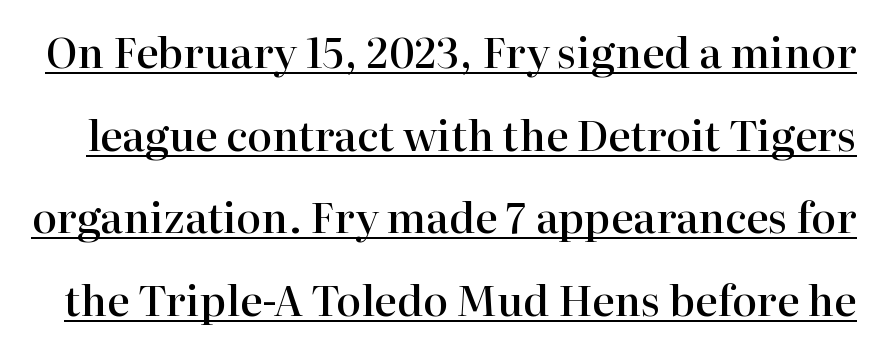
The image shows 42 px semibold serif type, upright; set loose line spacing (1.97x), normal letter spacing, underlined; high stroke contrast and a medium x-height.
